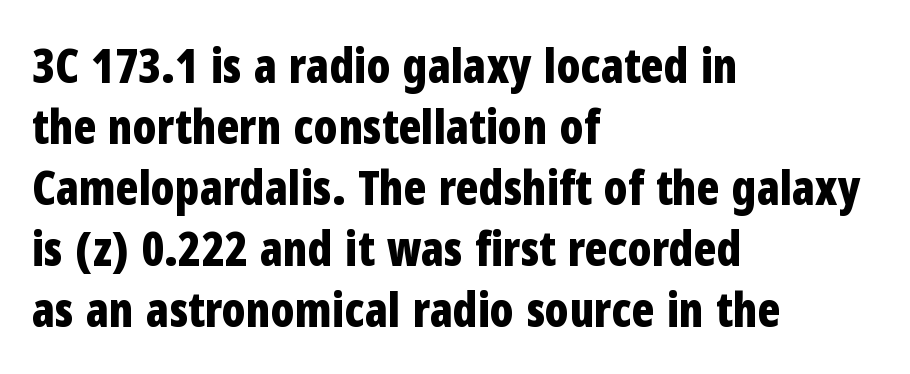
Each row of text sits above clean, open space. This is sans-serif lettering, the kind often seen on screens and signage. This sample has the flowing, uneven cadence of proportional lettering. Characters follow at the spacing the type designer built in.
